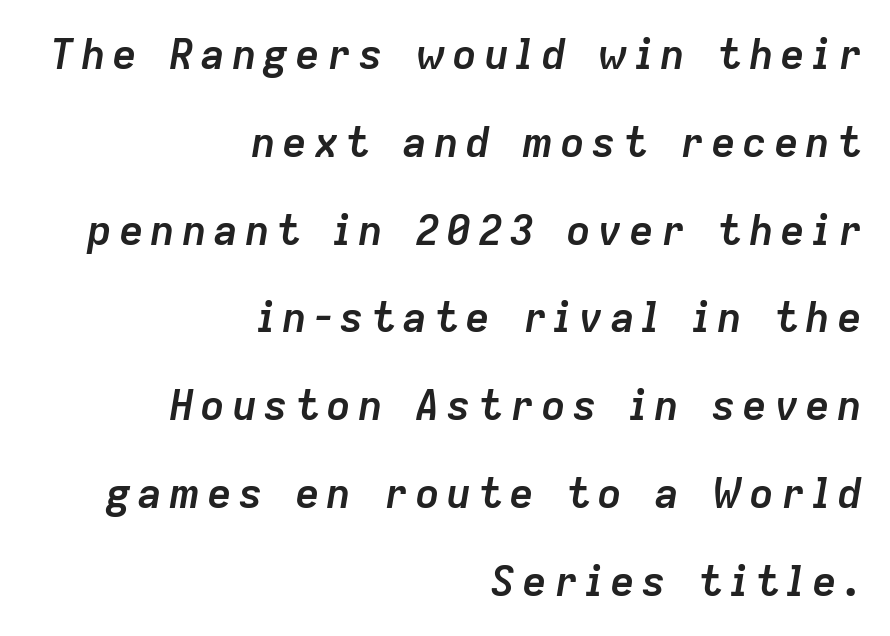
Q: Is the text bold? A: Yes.
Q: Is the text italic (slanted)? A: Yes, it leans right by about 9 degrees.
Q: Is the text underlined? A: No.
Q: How is the paragraph aligned? A: Right-aligned.
Q: Is the spacing between lines tight, normal or loose? A: Loose.
Q: Width (condensed, normal, or wide)? A: Normal.
Q: Stroke contrast? A: Low.
Q: x-height? A: Medium.
Q: Monospaced? A: No.
